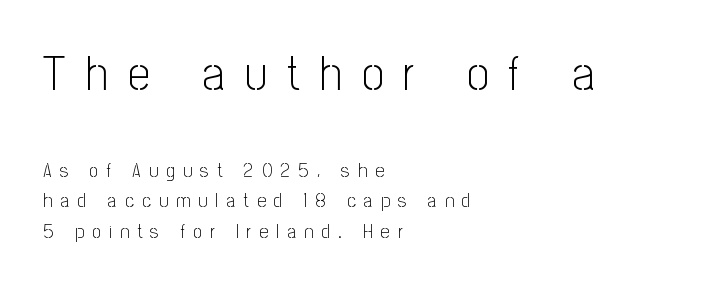
The face used here is a sans, in the tradition of grotesques and geometrics. Quick note: not italic, upright. The glyphs are unaccompanied by any horizontal stroke below them. Typesetter's note — upper block bumped up in size, lower block left smaller. The setting favours the left margin, as ordinary paragraphs usually do.
